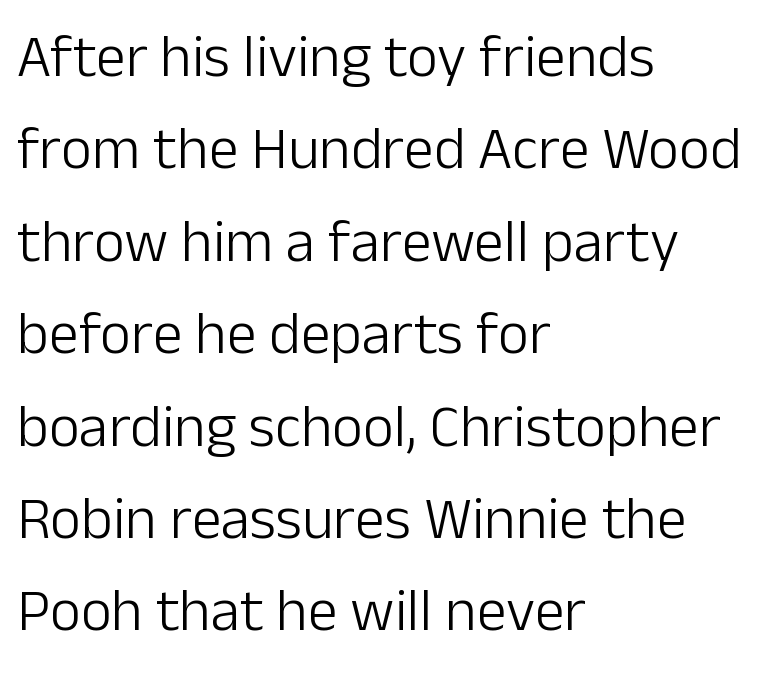
Q: Is the text bold? A: No.
Q: Is the text italic (slanted)? A: No, it is upright.
Q: Is the typeface a serif or a sans-serif typeface? A: Sans-serif.
Q: Is the text underlined? A: No.
Q: How is the paragraph aligned? A: Left-aligned.
Q: Is the spacing between letters normal or unusually wide? A: Normal.
Q: Is the spacing between lines tight, normal or loose? A: Normal.
Q: Width (condensed, normal, or wide)? A: Normal.
Q: Stroke contrast? A: Low.
Q: x-height? A: Medium.
Q: Monospaced? A: No.
